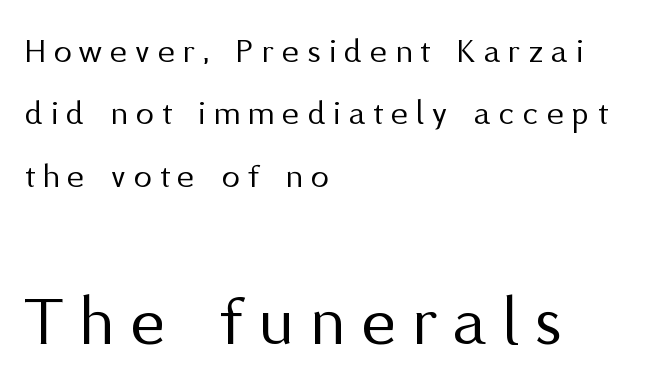
{"serif": "no", "italic": "no", "bold": "no", "weight": "regular", "width": "normal", "stroke_contrast": "medium", "x_height": "medium", "monospaced": "no", "underline": "no", "align": "left", "line_spacing_ratio": 1.73, "letter_spacing": "wide", "letter_spacing_em": 0.23, "larger_block": "second", "size_ratio": 2.03, "glyph_px": 73}
